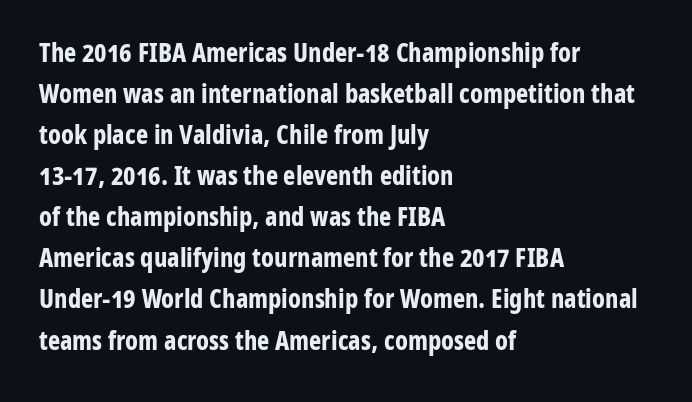
Standard letterfit; no display-style spreading of the glyphs. Compared with typical paragraphs, the rows here are spaced about the same. A bare baseline throughout the passage. Every stem runs plumb, perpendicular to the baseline. The typesetter chose a ragged-right arrangement here. The font is running at its bold setting.
